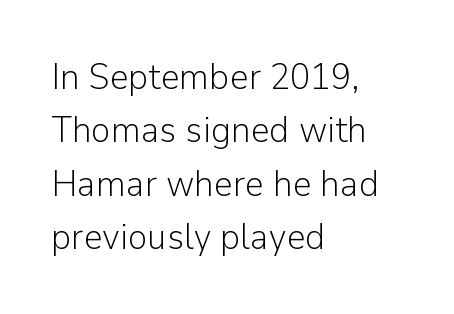
{"serif": "no", "italic": "no", "bold": "no", "weight": "light", "width": "normal", "stroke_contrast": "low", "x_height": "medium", "monospaced": "no", "underline": "no", "align": "left", "line_spacing": "normal", "line_spacing_ratio": 1.44, "letter_spacing": "normal", "letter_spacing_em": 0.0, "glyph_px": 37}
